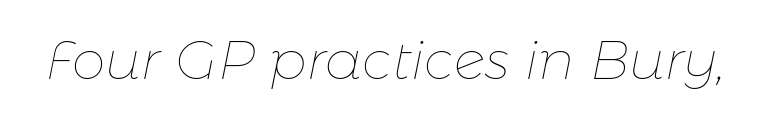
Q: Is the text bold? A: No.
Q: Is the text italic (slanted)? A: Yes, it leans right by about 11 degrees.
Q: Is the text underlined? A: No.
Q: Is the spacing between letters normal or unusually wide? A: Normal.
Q: Width (condensed, normal, or wide)? A: Normal.
Q: Stroke contrast? A: Low.
Q: x-height? A: Medium.
Q: Monospaced? A: No.
